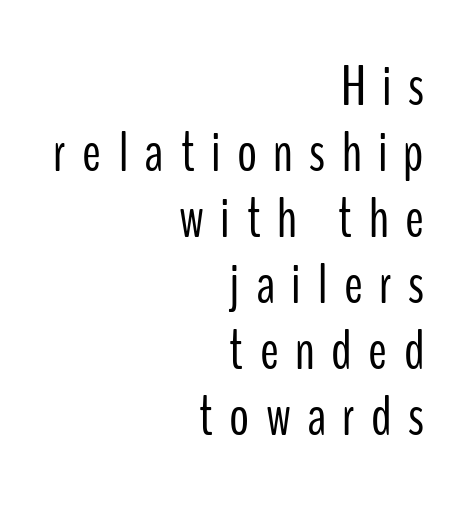
The image shows 56 px light, condensed sans-serif type, upright; set right-aligned, line spacing 1.18x, unusually wide letter spacing (+0.29 em), not underlined; low stroke contrast and a medium x-height.
